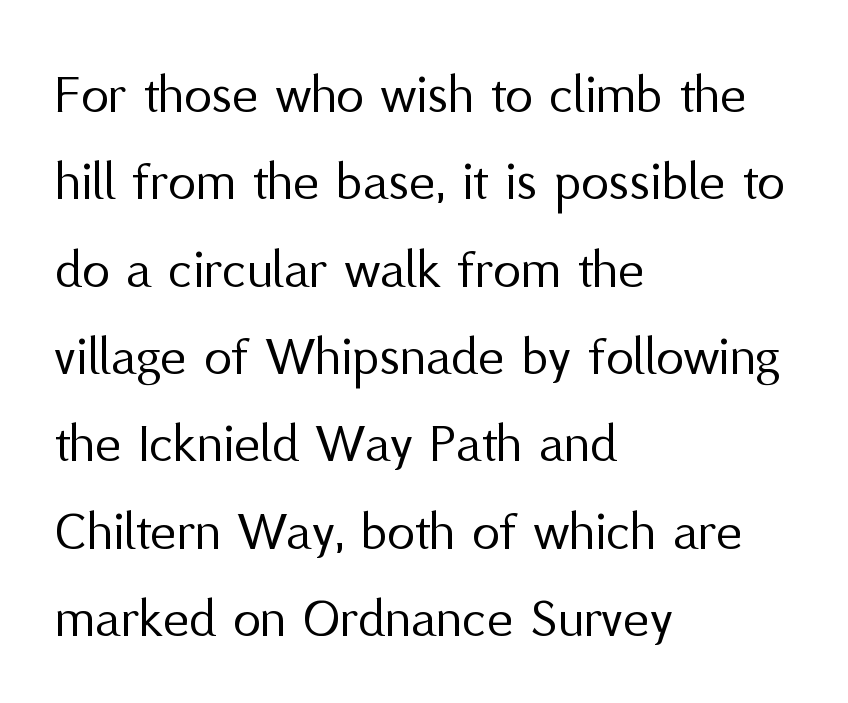
Note the varied advance widths — an 'i' is clearly narrower than an 'm'. Nothing sits at the stroke ends, so this counts as sans-serif. The letters stand straight up with perfectly vertical stems. The baseline area is clear. These lines keep a tight, regular rhythm from letter to letter. The designer left line spacing at the default.
